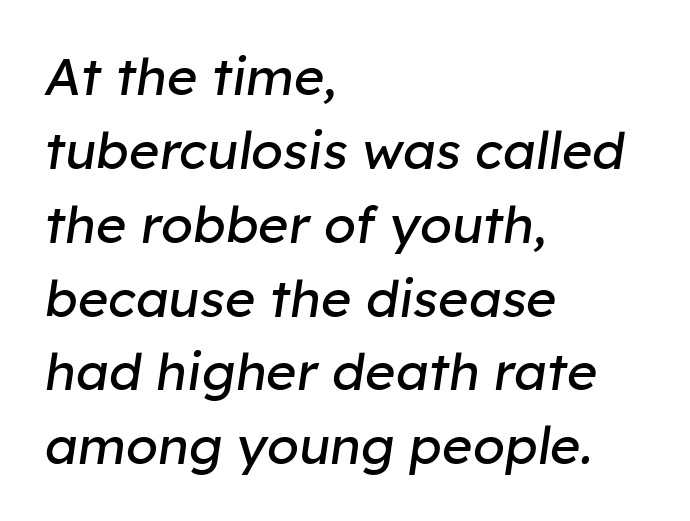
Looks like regular typesetting: each glyph gets only the width it needs. In terms of leading, this rendering sits right in the middle. Glyph-to-glyph distance matches everyday printed text. A typesetter would mark this as italic.
